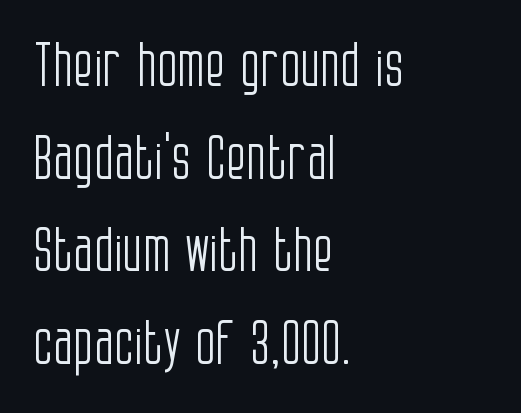
{"serif": "no", "italic": "no", "bold": "no", "weight": "light", "width": "condensed", "stroke_contrast": "low", "x_height": "large", "monospaced": "no", "underline": "no", "align": "left", "line_spacing": "normal", "line_spacing_ratio": 1.57, "letter_spacing": "normal", "letter_spacing_em": 0.0, "glyph_px": 59}
